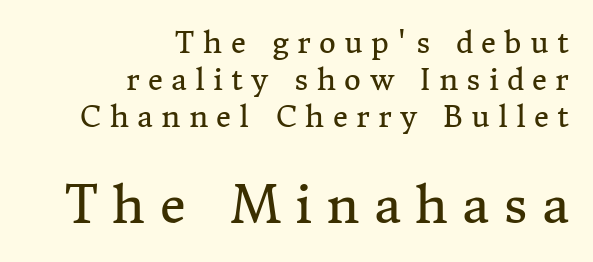
The image shows 50 px regular-weight serif type, upright; set right-aligned, normal line spacing (1.27x), unusually wide letter spacing (+0.29 em), not underlined; the second (bottom) block is 1.72x larger; medium stroke contrast and a medium x-height.
